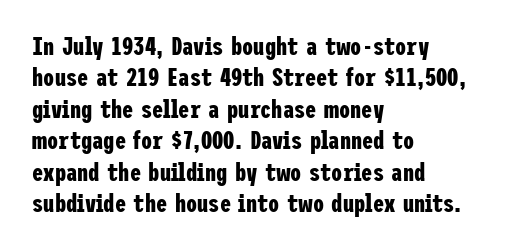
{"italic": "no", "bold": "yes", "underline": "no", "align": "left", "line_spacing": "normal", "line_spacing_ratio": 1.26, "letter_spacing": "normal", "letter_spacing_em": 0.0, "glyph_px": 25}
